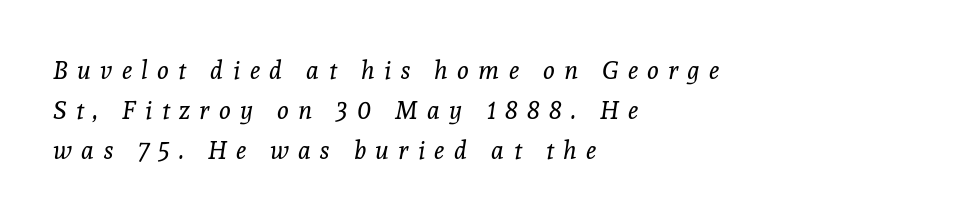
Q: Is the text bold? A: No.
Q: Is the text italic (slanted)? A: Yes, it leans right by about 8 degrees.
Q: Is the text underlined? A: No.
Q: How is the paragraph aligned? A: Left-aligned.
Q: Is the spacing between letters normal or unusually wide? A: Unusually wide.
Q: Is the spacing between lines tight, normal or loose? A: Normal.
